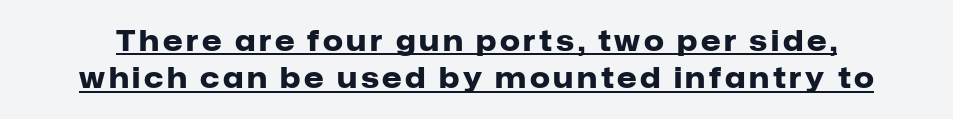
Q: Is the text bold? A: Yes.
Q: Is the text italic (slanted)? A: No, it is upright.
Q: Is the typeface a serif or a sans-serif typeface? A: Sans-serif.
Q: Is the text underlined? A: Yes.
Q: Is the spacing between lines tight, normal or loose? A: Normal.
Q: Width (condensed, normal, or wide)? A: Normal.
Q: Stroke contrast? A: Low.
Q: x-height? A: Medium.
Q: Monospaced? A: No.
